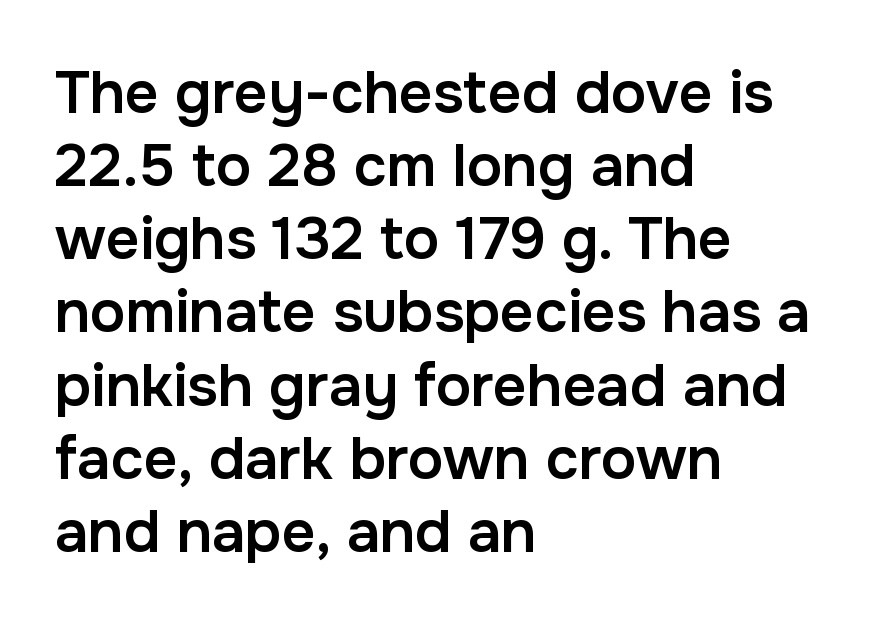
{"serif": "no", "italic": "no", "bold": "semi", "weight": "semibold", "width": "normal", "stroke_contrast": "low", "x_height": "medium", "monospaced": "no", "underline": "no", "align": "left", "line_spacing_ratio": 1.24, "letter_spacing": "normal", "letter_spacing_em": 0.0, "glyph_px": 59}
